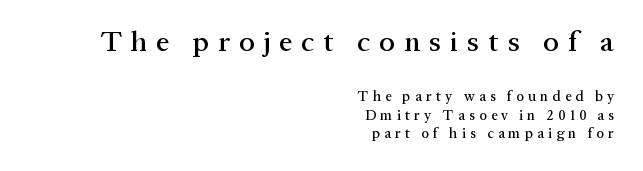
Q: Is the text italic (slanted)? A: No, it is upright.
Q: Is the typeface a serif or a sans-serif typeface? A: Serif.
Q: Is the text underlined? A: No.
Q: How is the paragraph aligned? A: Right-aligned.
Q: Is the spacing between letters normal or unusually wide? A: Unusually wide.
Q: Is the spacing between lines tight, normal or loose? A: Normal.
Q: Which block of text is set in a larger size, the first (top) or the second (bottom)? A: The first (top) one.
Q: Width (condensed, normal, or wide)? A: Normal.
Q: Stroke contrast? A: Medium.
Q: x-height? A: Medium.
Q: Monospaced? A: No.
